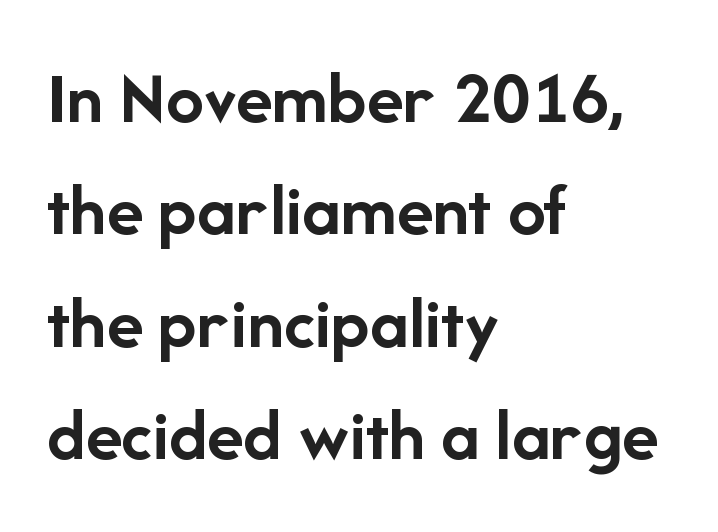
Q: Is the text bold? A: Yes.
Q: Is the text italic (slanted)? A: No, it is upright.
Q: Is the typeface a serif or a sans-serif typeface? A: Sans-serif.
Q: Is the text underlined? A: No.
Q: How is the paragraph aligned? A: Left-aligned.
Q: Is the spacing between letters normal or unusually wide? A: Normal.
Q: Is the spacing between lines tight, normal or loose? A: Normal.
Q: Width (condensed, normal, or wide)? A: Normal.
Q: Stroke contrast? A: Low.
Q: x-height? A: Medium.
Q: Monospaced? A: No.
